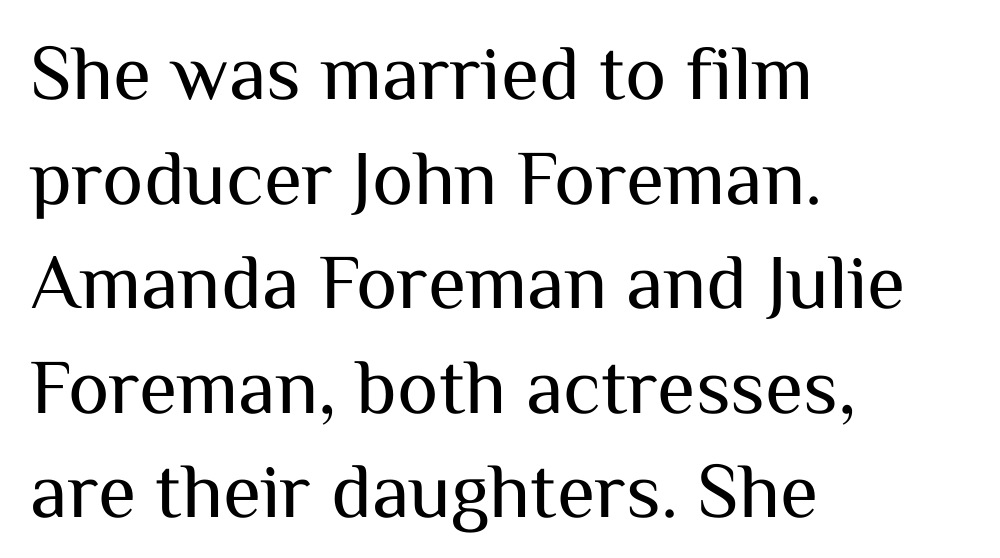
The image shows 78 px regular-weight sans-serif type, upright; set left-aligned, normal line spacing (1.34x), normal letter spacing, not underlined; medium stroke contrast and a medium x-height.
